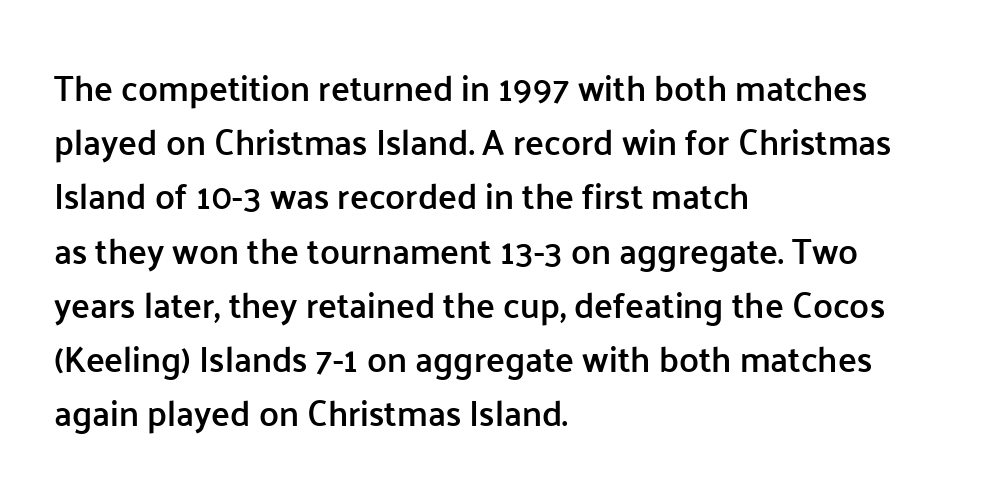
Q: Is the text bold? A: Semi-bold.
Q: Is the text italic (slanted)? A: No, it is upright.
Q: Is the typeface a serif or a sans-serif typeface? A: Sans-serif.
Q: Is the text underlined? A: No.
Q: How is the paragraph aligned? A: Left-aligned.
Q: Is the spacing between letters normal or unusually wide? A: Normal.
Q: Is the spacing between lines tight, normal or loose? A: Normal.
Q: Width (condensed, normal, or wide)? A: Normal.
Q: Stroke contrast? A: Low.
Q: x-height? A: Medium.
Q: Monospaced? A: No.
